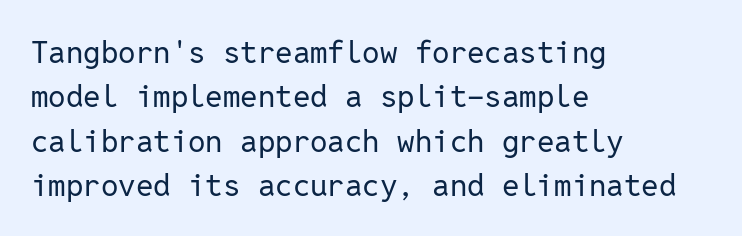
Think of a typewriter: that constant character pitch is what you see here. Casual observation: everything's shoved over to the left. Upright lettering throughout. You can tell from the bare stems that sans-serif type was used. Letter spacing: default. The letterforms sit at book weight or below.
